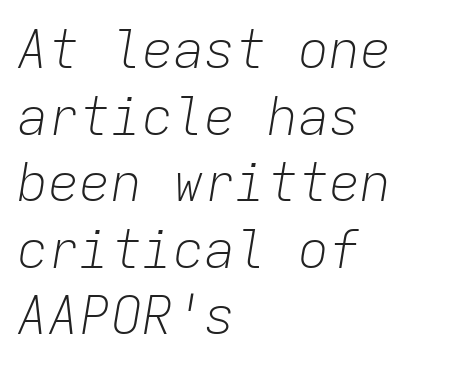
The image shows 52 px light type, italic (leaning right), monospaced; set left-aligned, normal line spacing (1.28x), normal letter spacing, not underlined; low stroke contrast and a medium x-height.
